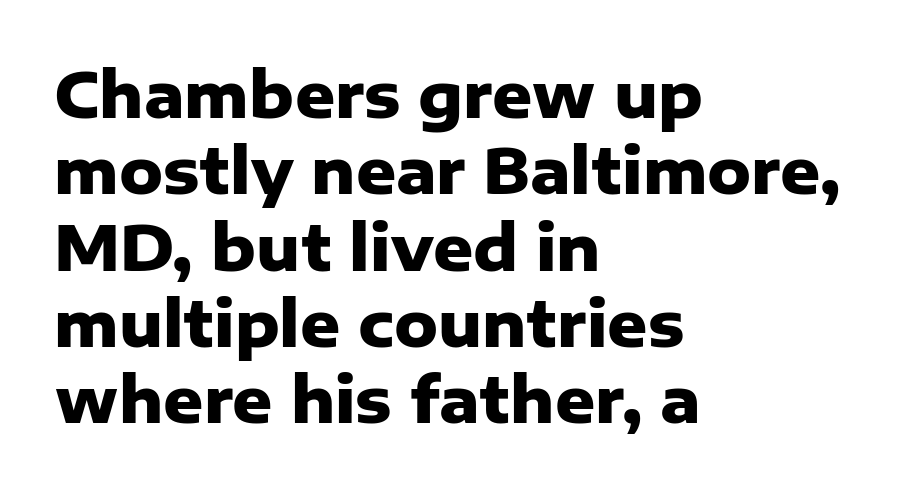
The image shows 62 px heavy sans-serif type, upright; set left-aligned, line spacing 1.23x, normal letter spacing, not underlined; low stroke contrast and a medium x-height.
